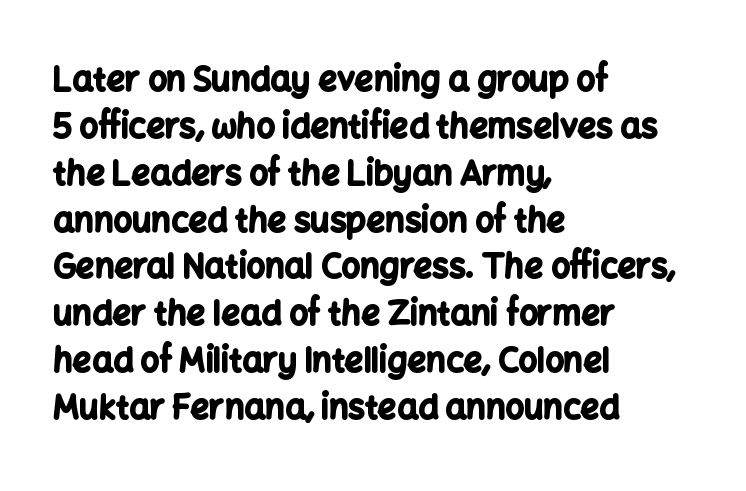
{"serif": "no", "italic": "no", "bold": "yes", "weight": "bold", "width": "normal", "stroke_contrast": "low", "x_height": "medium", "monospaced": "no", "underline": "no", "align": "left", "line_spacing": "normal", "line_spacing_ratio": 1.42, "letter_spacing": "normal", "letter_spacing_em": 0.0, "glyph_px": 33}
